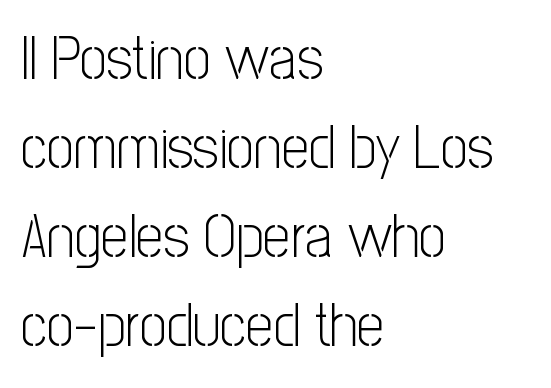
{"serif": "no", "italic": "no", "bold": "no", "weight": "light", "width": "condensed", "stroke_contrast": "low", "x_height": "medium", "monospaced": "no", "underline": "no", "align": "left", "line_spacing": "normal", "line_spacing_ratio": 1.46, "letter_spacing": "normal", "letter_spacing_em": 0.0, "glyph_px": 61}
